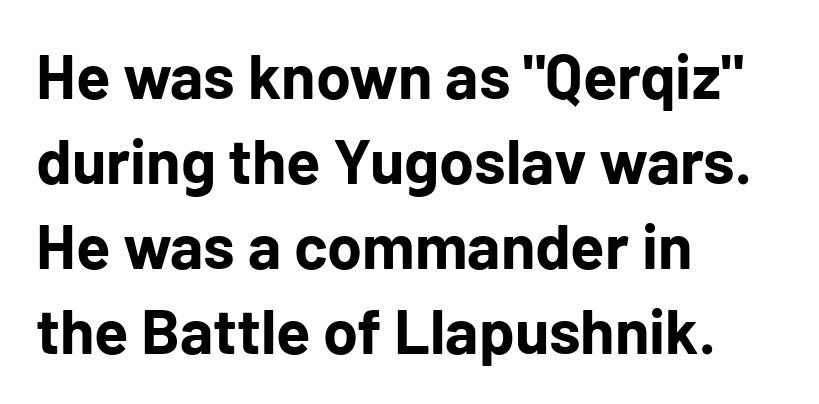
Q: Is the text bold? A: Yes.
Q: Is the text italic (slanted)? A: No, it is upright.
Q: Is the typeface a serif or a sans-serif typeface? A: Sans-serif.
Q: Is the text underlined? A: No.
Q: How is the paragraph aligned? A: Left-aligned.
Q: Is the spacing between letters normal or unusually wide? A: Normal.
Q: Is the spacing between lines tight, normal or loose? A: Normal.
Q: Width (condensed, normal, or wide)? A: Normal.
Q: Stroke contrast? A: Low.
Q: x-height? A: Medium.
Q: Monospaced? A: No.
